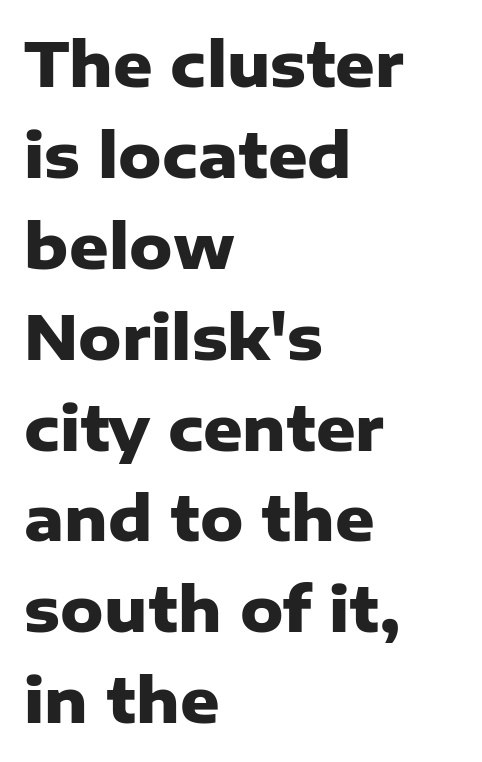
The image shows 61 px heavy sans-serif type, upright; set left-aligned, normal line spacing (1.49x), normal letter spacing, not underlined; low stroke contrast and a medium x-height.
